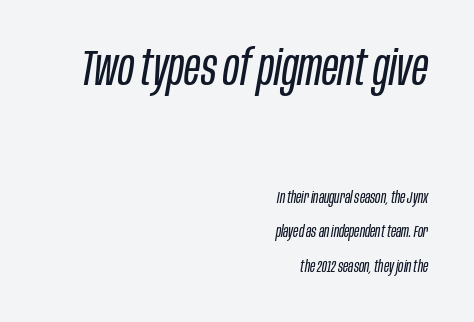
The image shows 49 px regular-weight, condensed type, italic (leaning right); set right-aligned, loose line spacing (2.14x), normal letter spacing, not underlined; the first (top) block is 3.06x larger; low stroke contrast and a large x-height.
